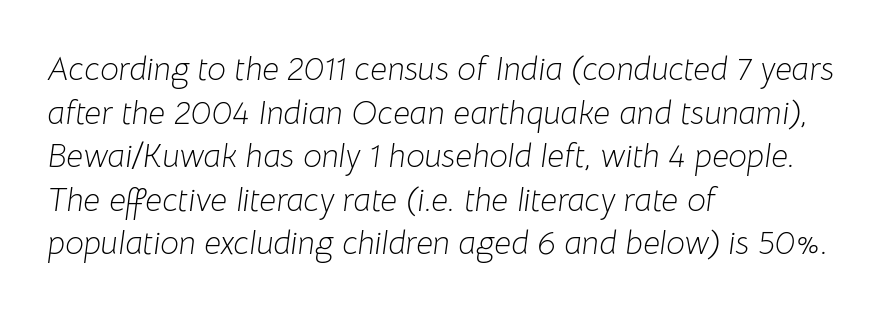
Reading down the block, your eye returns to a fixed left position each line. Proportional: the letters do not fall into vertical columns. The horizontal fit of the characters is conventional and even. This rendering features lettering with no underline. If you drew a line through each stem, it would be angled.
